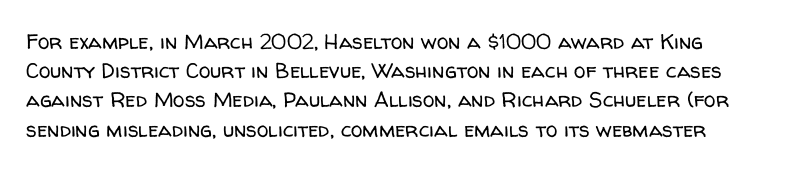
The image shows 21 px text type, upright; set normal line spacing (1.39x), normal letter spacing, not underlined.
